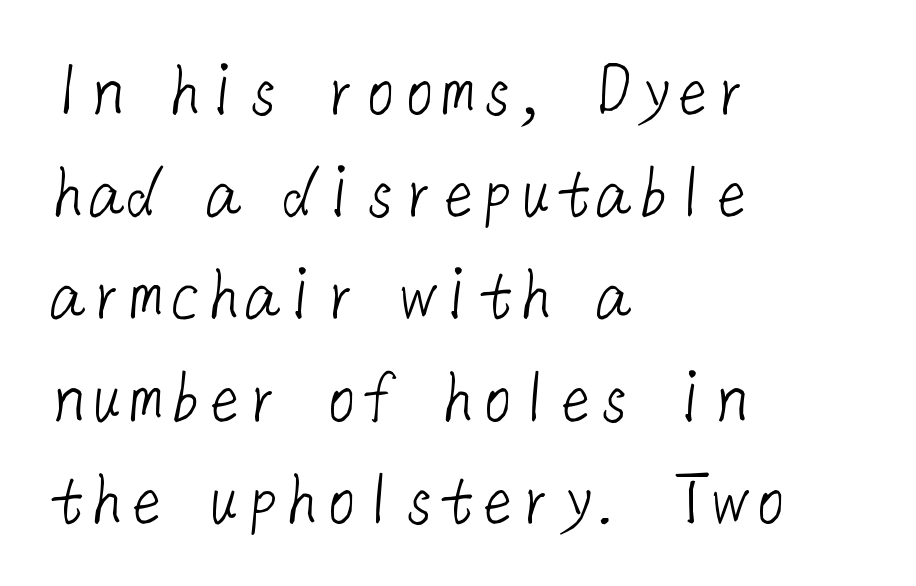
{"serif": "no", "bold": "no", "weight": "light", "width": "normal", "stroke_contrast": "low", "x_height": "medium", "underline": "no", "align": "left", "line_spacing": "normal", "line_spacing_ratio": 1.31, "letter_spacing": "normal", "letter_spacing_em": 0.0, "glyph_px": 78}
